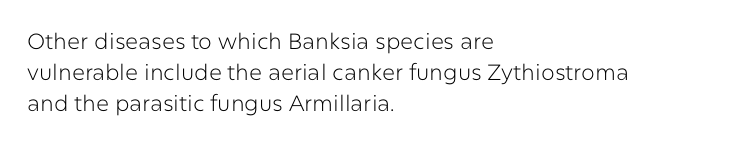
Q: Is the text bold? A: No.
Q: Is the text italic (slanted)? A: No, it is upright.
Q: Is the text underlined? A: No.
Q: How is the paragraph aligned? A: Left-aligned.
Q: Is the spacing between letters normal or unusually wide? A: Normal.
Q: Is the spacing between lines tight, normal or loose? A: Normal.
